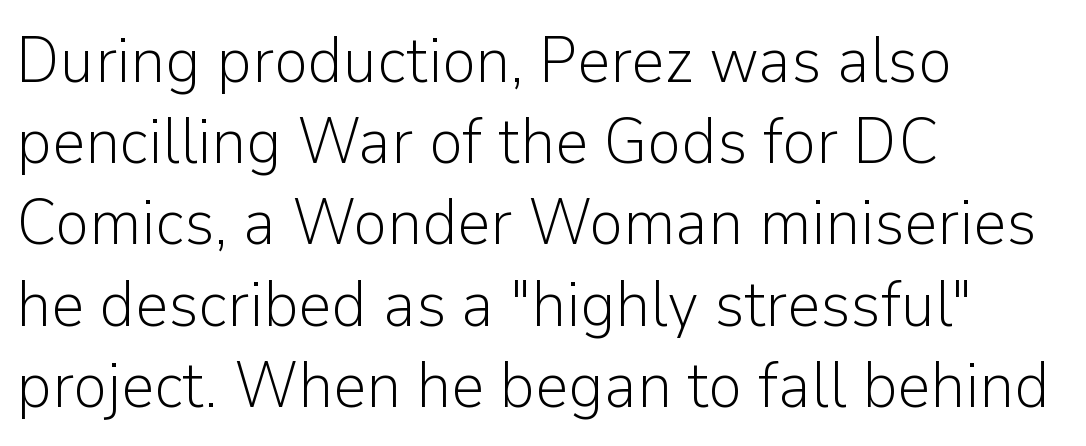
Q: Is the text bold? A: No.
Q: Is the text italic (slanted)? A: No, it is upright.
Q: Is the typeface a serif or a sans-serif typeface? A: Sans-serif.
Q: Is the text underlined? A: No.
Q: How is the paragraph aligned? A: Left-aligned.
Q: Is the spacing between letters normal or unusually wide? A: Normal.
Q: Is the spacing between lines tight, normal or loose? A: Normal.
Q: Width (condensed, normal, or wide)? A: Normal.
Q: Stroke contrast? A: Low.
Q: x-height? A: Medium.
Q: Monospaced? A: No.
